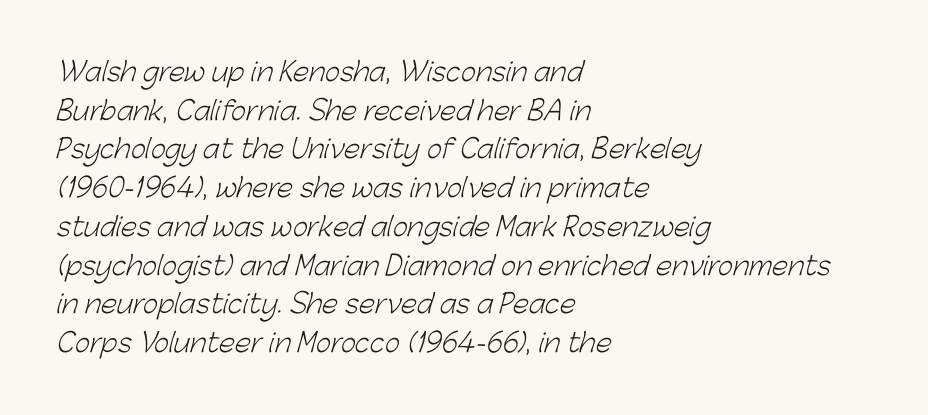
{"bold": "no", "underline": "no", "align": "left", "line_spacing": "normal", "line_spacing_ratio": 1.49, "letter_spacing": "normal", "letter_spacing_em": 0.0, "glyph_px": 26}
